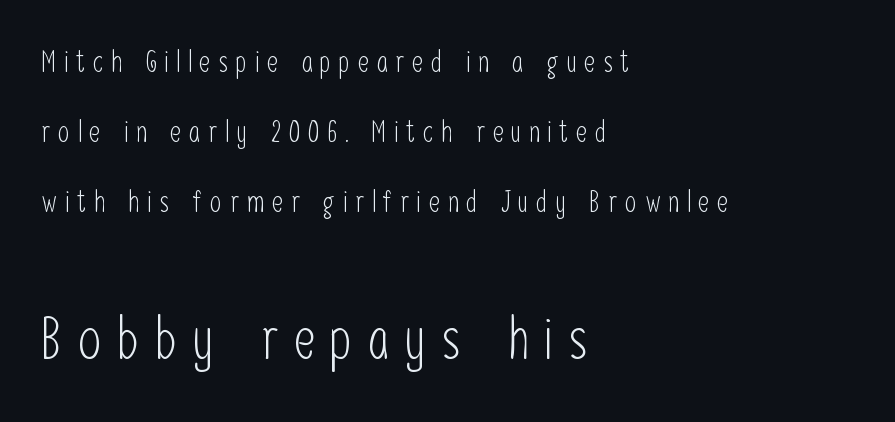
The image shows 59 px light, condensed sans-serif type, upright; set left-aligned, loose line spacing (2.33x), unusually wide letter spacing (+0.26 em), not underlined; the second (bottom) block is 1.97x larger; low stroke contrast and a medium x-height.
